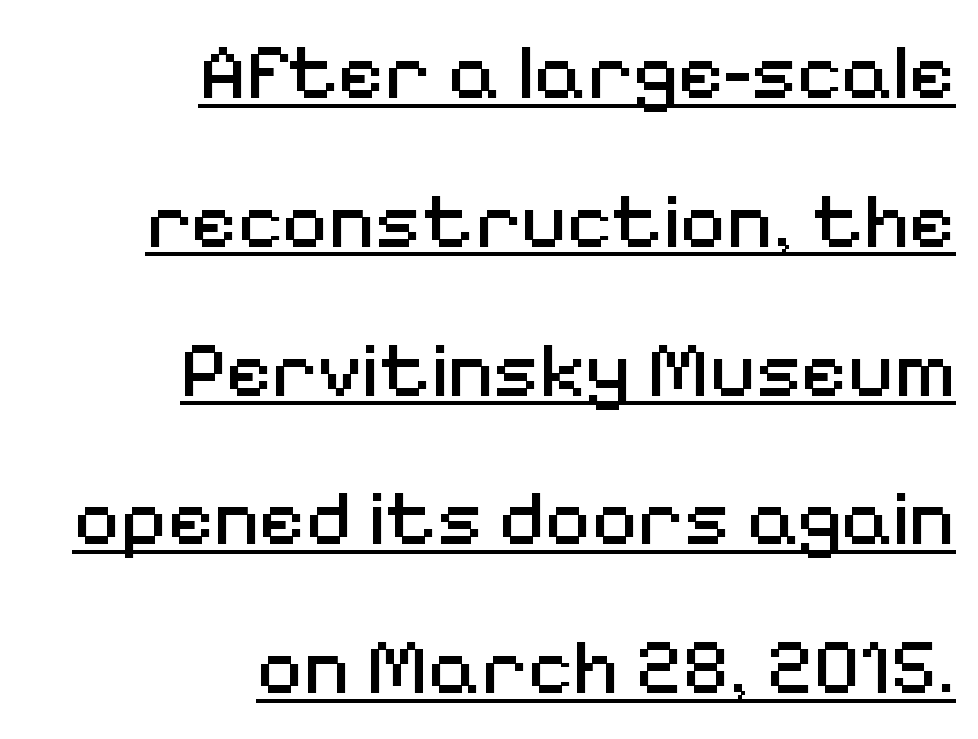
Nope, no serifs anywhere on these letters. A student would call this right alignment; a typographer would say flush right, rag left. These lines keep a tight, regular rhythm from letter to letter. The letters stand upright; this is a roman face.
